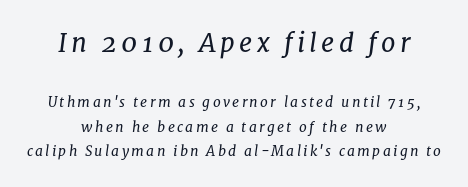
Q: Is the text bold? A: No.
Q: Is the text italic (slanted)? A: Yes, it leans right by about 8 degrees.
Q: Is the text underlined? A: No.
Q: How is the paragraph aligned? A: Centered.
Q: Which block of text is set in a larger size, the first (top) or the second (bottom)? A: The first (top) one.
